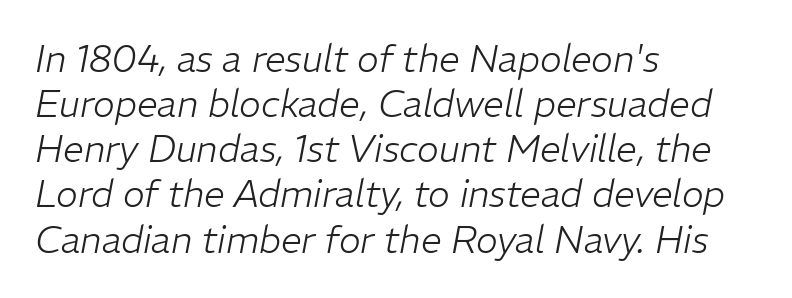
Descenders are the only things crossing below the line. Heaviness? Minimal to ordinary, like unemphasized prose. Caption: standard tracking, unaltered. The paragraph has a hard left edge and a soft right edge.
